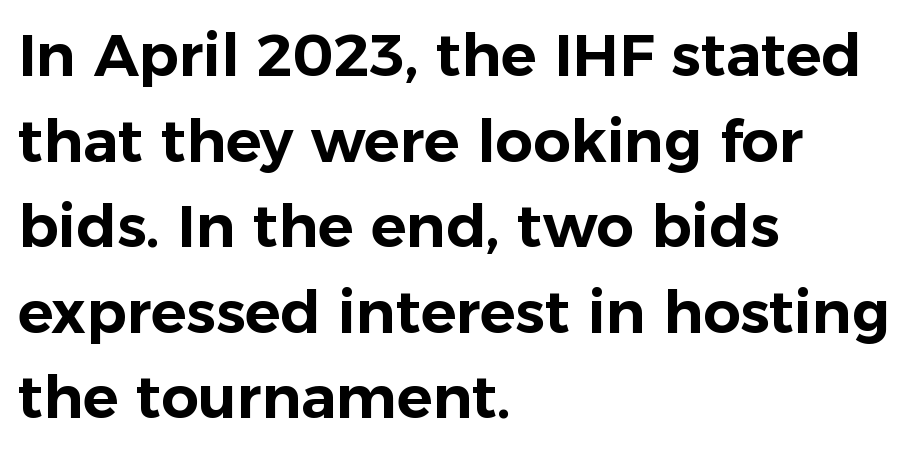
Q: Is the text italic (slanted)? A: No, it is upright.
Q: Is the typeface a serif or a sans-serif typeface? A: Sans-serif.
Q: Is the text underlined? A: No.
Q: How is the paragraph aligned? A: Left-aligned.
Q: Is the spacing between letters normal or unusually wide? A: Normal.
Q: Is the spacing between lines tight, normal or loose? A: Normal.
Q: Width (condensed, normal, or wide)? A: Normal.
Q: Stroke contrast? A: Low.
Q: x-height? A: Medium.
Q: Monospaced? A: No.
